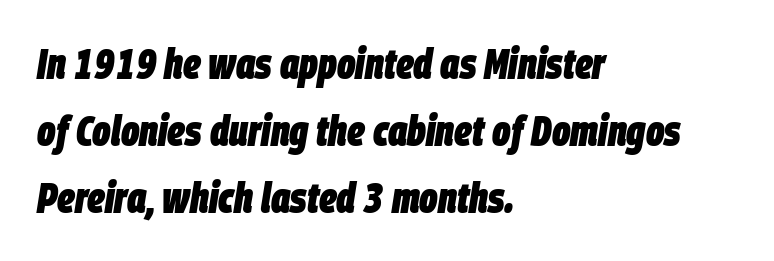
Horizontal bands of white between lines are of average thickness. Character widths vary here, with narrow letters taking less room than wide ones. The axis of the letterforms is tilted away from vertical. The space directly below the letters is spotless. Nobody touched the tracking dial on this one.
